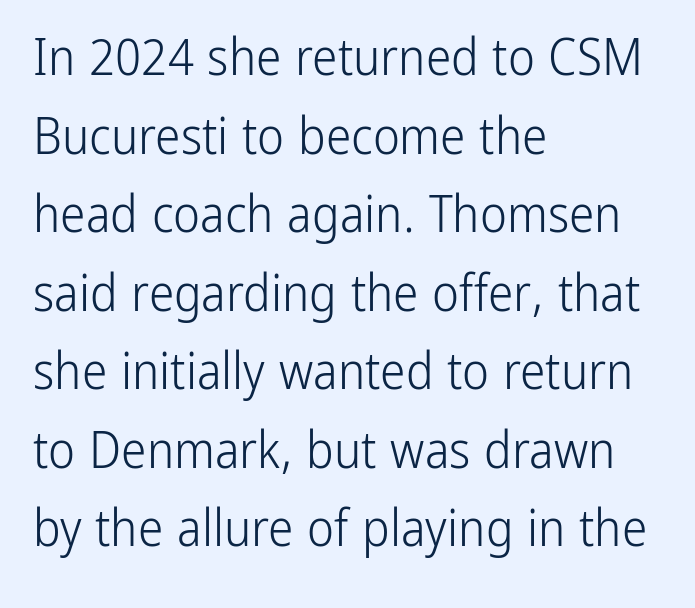
The image shows 51 px light, condensed sans-serif type, upright; set left-aligned, normal line spacing (1.54x), normal letter spacing, not underlined; low stroke contrast and a medium x-height.
